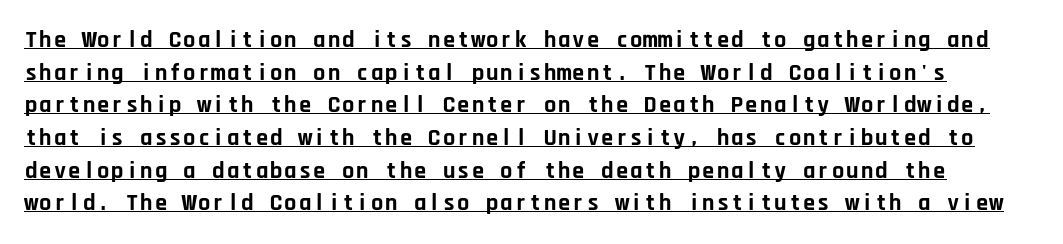
{"italic": "no", "bold": "yes", "underline": "yes", "line_spacing": "normal", "line_spacing_ratio": 1.36, "letter_spacing": "normal", "letter_spacing_em": 0.0, "glyph_px": 24}
